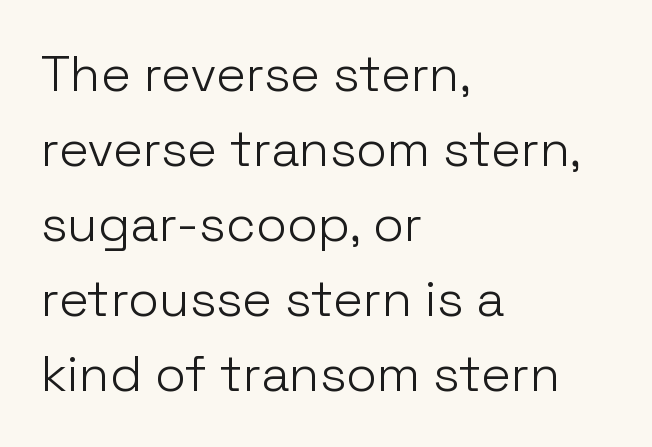
Q: Is the text bold? A: No.
Q: Is the text italic (slanted)? A: No, it is upright.
Q: Is the typeface a serif or a sans-serif typeface? A: Sans-serif.
Q: Is the text underlined? A: No.
Q: How is the paragraph aligned? A: Left-aligned.
Q: Is the spacing between letters normal or unusually wide? A: Normal.
Q: Is the spacing between lines tight, normal or loose? A: Normal.
Q: Width (condensed, normal, or wide)? A: Normal.
Q: Stroke contrast? A: Low.
Q: x-height? A: Medium.
Q: Monospaced? A: No.
